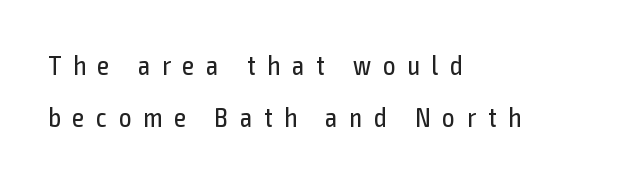
The image shows 27 px text type, upright; set left-aligned, loose line spacing (1.94x), unusually wide letter spacing (+0.44 em), not underlined.
